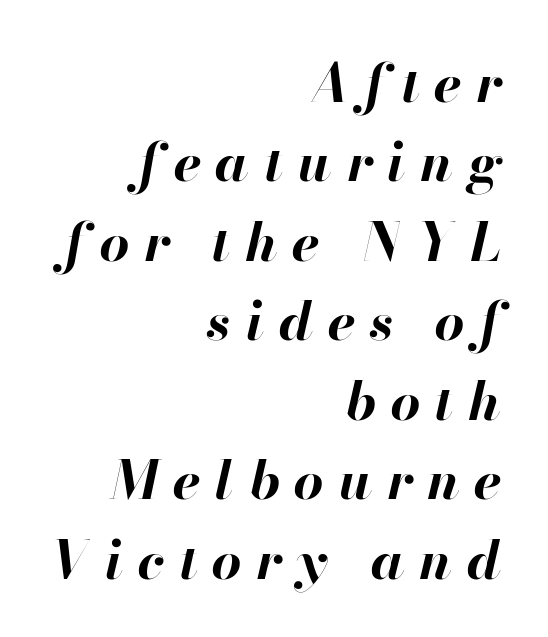
{"italic": "yes", "lean": "right", "slant_degrees": 13, "bold": "yes", "weight": "bold", "width": "normal", "stroke_contrast": "high", "x_height": "small", "monospaced": "no", "underline": "no", "align": "right", "line_spacing": "normal", "line_spacing_ratio": 1.5, "letter_spacing": "wide", "letter_spacing_em": 0.27, "glyph_px": 53}
